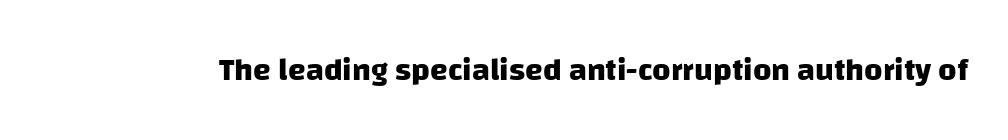
{"serif": "no", "bold": "yes", "weight": "heavy", "width": "normal", "stroke_contrast": "low", "x_height": "large", "monospaced": "no", "underline": "no", "letter_spacing": "normal", "letter_spacing_em": 0.0, "glyph_px": 32}
